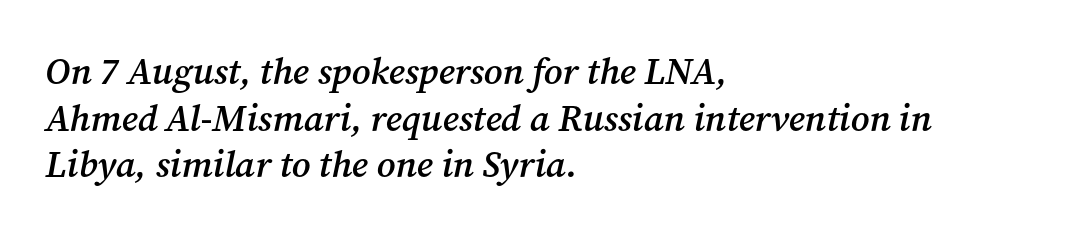
The image shows 37 px semibold serif type, italic (leaning right); set left-aligned, normal line spacing (1.26x), normal letter spacing, not underlined; medium stroke contrast and a medium x-height.
